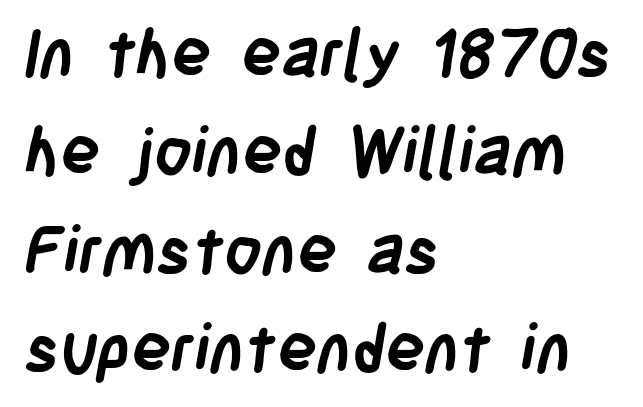
Only glyphs here, with clear space below each row. Short and long lines alike share a common starting point at left. How would I describe the line gaps? Plain and ordinary. Nothing unusual about the tracking: characters are spaced as the font intends. Heavy, bold letterforms. Here the designer chose a conventional face with non-uniform glyph widths.
